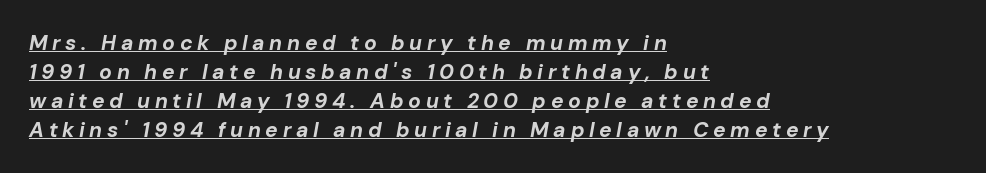
{"italic": "yes", "lean": "right", "slant_degrees": 10, "bold": "yes", "underline": "yes", "align": "left", "line_spacing": "normal", "line_spacing_ratio": 1.38, "letter_spacing": "wide", "letter_spacing_em": 0.22, "glyph_px": 21}
